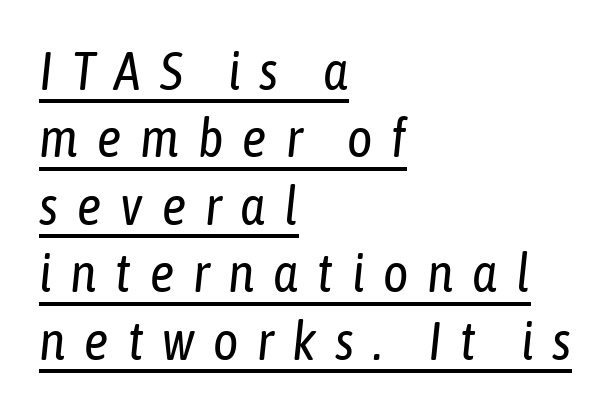
{"italic": "yes", "lean": "right", "slant_degrees": 6, "bold": "no", "weight": "regular", "width": "condensed", "stroke_contrast": "low", "x_height": "medium", "monospaced": "no", "underline": "yes", "align": "left", "line_spacing": "normal", "line_spacing_ratio": 1.25, "letter_spacing": "wide", "letter_spacing_em": 0.35, "glyph_px": 54}
